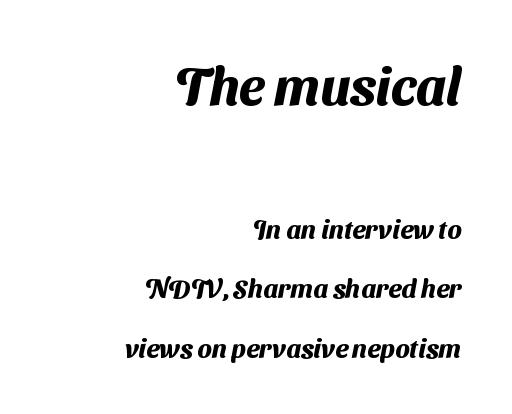
The image shows 52 px heavy sans-serif type; set right-aligned, loose line spacing (2.29x), normal letter spacing, not underlined; the first (top) block is 2.0x larger; medium stroke contrast and a medium x-height.
